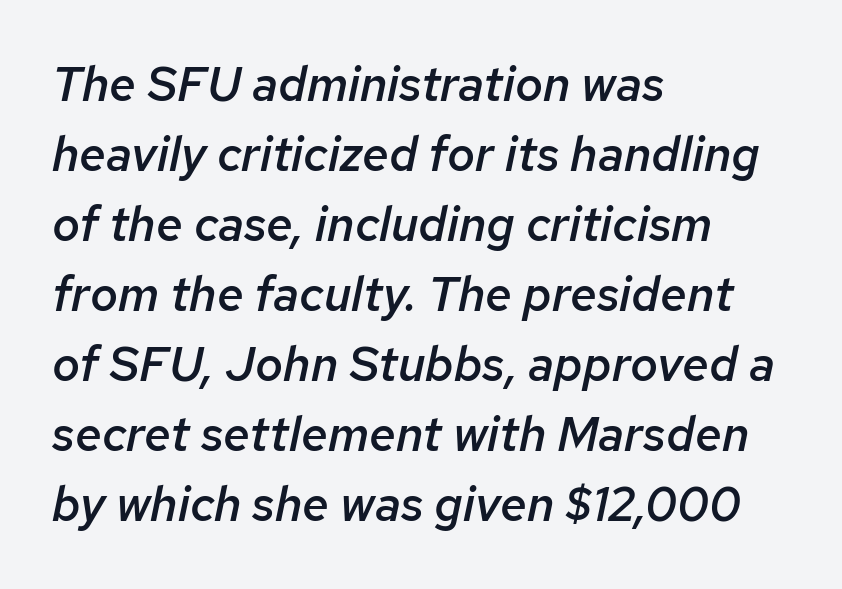
Q: Is the text bold? A: Semi-bold.
Q: Is the text italic (slanted)? A: Yes, it leans right by about 12 degrees.
Q: Is the text underlined? A: No.
Q: How is the paragraph aligned? A: Left-aligned.
Q: Is the spacing between letters normal or unusually wide? A: Normal.
Q: Is the spacing between lines tight, normal or loose? A: Normal.
Q: Width (condensed, normal, or wide)? A: Normal.
Q: Stroke contrast? A: Low.
Q: x-height? A: Medium.
Q: Monospaced? A: No.
